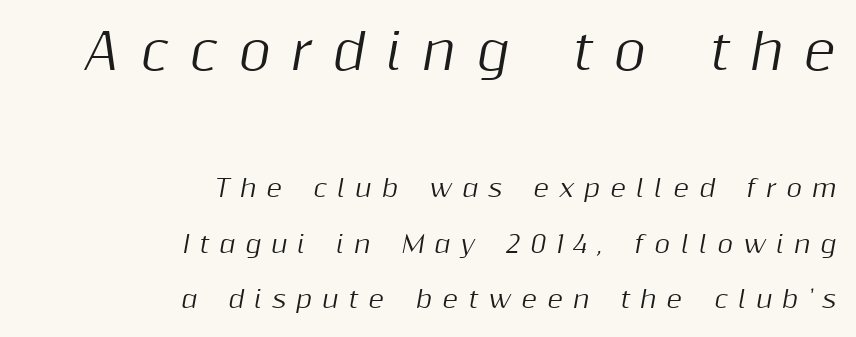
Glyph-to-glyph distance is far greater than everyday printed text. Character widths vary here, with narrow letters taking less room than wide ones. Note: larger setting up top, smaller setting below. The text carries the slant typical of an italic or oblique font. Regarding leading, the lines here are spaced well apart.
